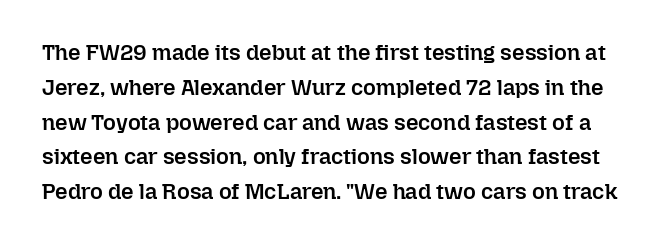
Just letters on the line, the space beneath them empty. The gaps between neighbouring characters are ordinary and unremarkable. You can tell it's not italic because the verticals are truly vertical. The designer left line spacing at the default.
